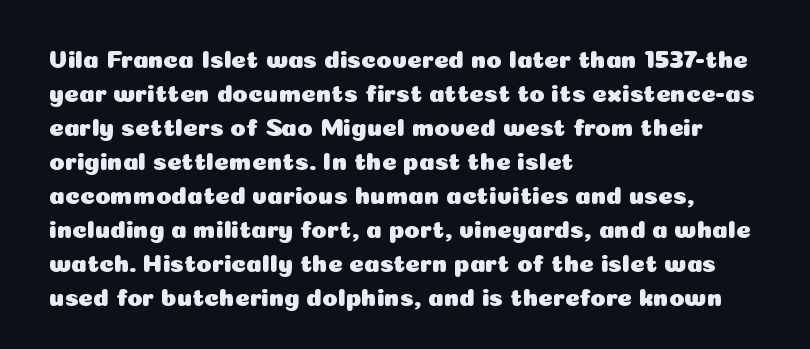
These lines were composed using upright roman letters. Line beginnings align vertically; line endings do not. Quick note: underline off. Nobody touched the tracking dial on this one. Leading matches the norm, producing a regular column.
